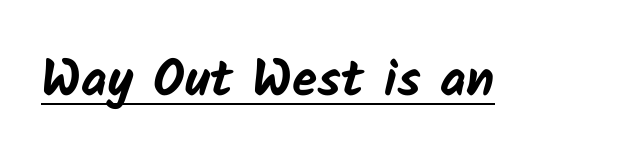
The image shows 51 px bold sans-serif type; set normal letter spacing, underlined; low stroke contrast and a medium x-height.
